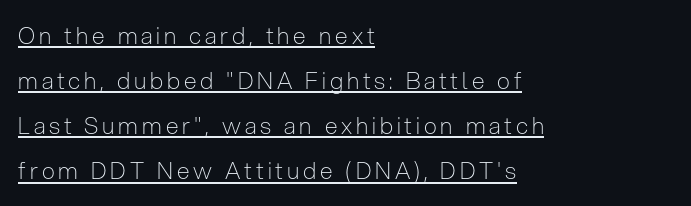
In terms of posture, this sample is upright. Vertical spacing — loose. Does the copy run flush right? No — it runs flush left. Honestly, the underline is the first thing you notice here. Stroke mass is kept to a normal reading level or below.
